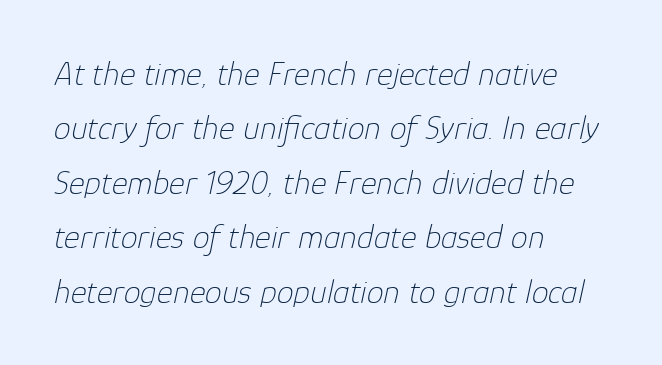
The designer left line spacing at the default. Check the space under the baseline: it is left empty. The compositor pushed each line to the left boundary. Is this a fixed-width face? No — the glyphs have proportional, varying widths. Is the stroke heavy? The answer is a plain regular-or-lighter.
